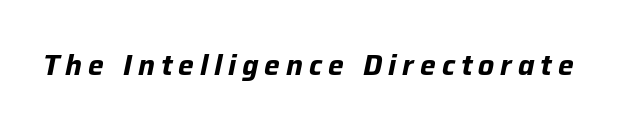
{"italic": "yes", "lean": "right", "slant_degrees": 12, "bold": "yes", "weight": "bold", "width": "normal", "stroke_contrast": "low", "x_height": "medium", "monospaced": "no", "underline": "no", "letter_spacing": "wide", "letter_spacing_em": 0.21, "glyph_px": 28}
